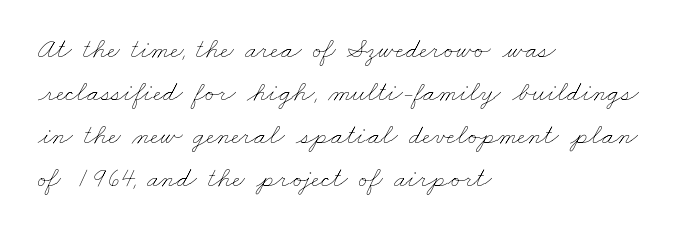
Q: Is the text bold? A: No.
Q: Is the text underlined? A: No.
Q: How is the paragraph aligned? A: Left-aligned.
Q: Is the spacing between letters normal or unusually wide? A: Normal.
Q: Is the spacing between lines tight, normal or loose? A: Normal.
Q: Width (condensed, normal, or wide)? A: Wide.
Q: Stroke contrast? A: Low.
Q: x-height? A: Small.
Q: Monospaced? A: No.
